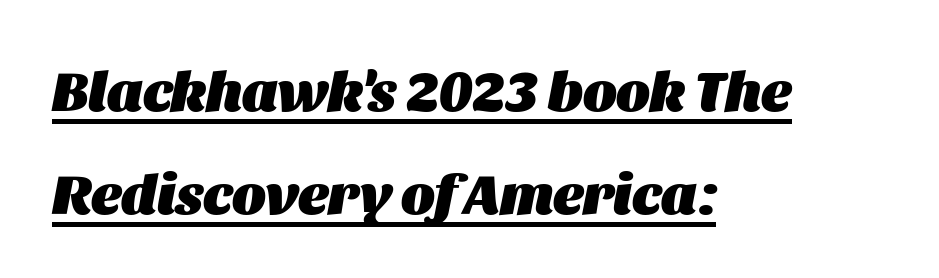
Q: Is the text bold? A: Yes.
Q: Is the text italic (slanted)? A: Yes, it leans right by about 11 degrees.
Q: Is the text underlined? A: Yes.
Q: How is the paragraph aligned? A: Left-aligned.
Q: Is the spacing between letters normal or unusually wide? A: Normal.
Q: Width (condensed, normal, or wide)? A: Normal.
Q: Stroke contrast? A: Medium.
Q: x-height? A: Large.
Q: Monospaced? A: No.
